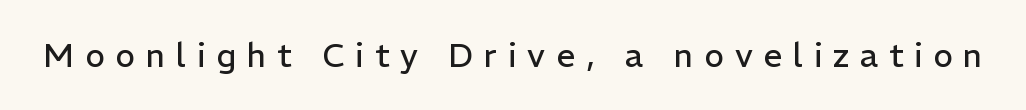
Words float on clear page, feet unadorned. Letter spacing: wide. Style check: upright. Check where the strokes stop: nothing finishes them off — pure sans. Weight: not bold — regular or lighter. Is this a fixed-width face? No — the glyphs have proportional, varying widths.
